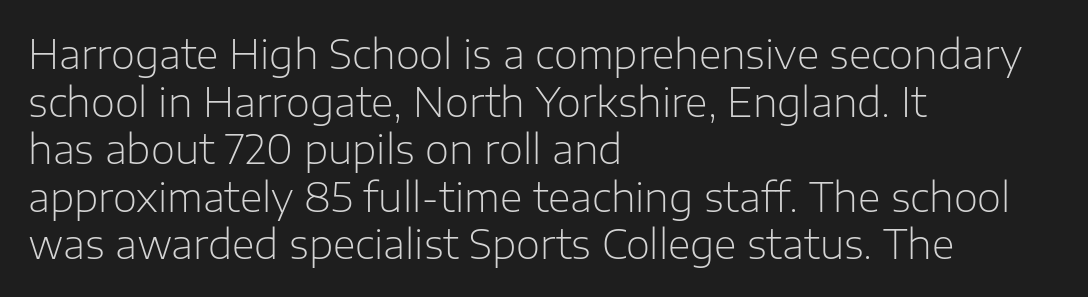
{"serif": "no", "italic": "no", "bold": "no", "weight": "light", "width": "normal", "stroke_contrast": "low", "x_height": "medium", "monospaced": "no", "underline": "no", "align": "left", "line_spacing_ratio": 1.22, "letter_spacing": "normal", "letter_spacing_em": 0.0, "glyph_px": 39}
